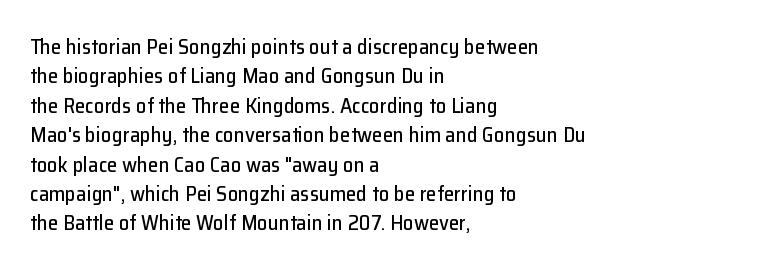
{"italic": "no", "underline": "no", "align": "left", "line_spacing": "normal", "line_spacing_ratio": 1.4, "letter_spacing": "normal", "letter_spacing_em": 0.0, "glyph_px": 21}
